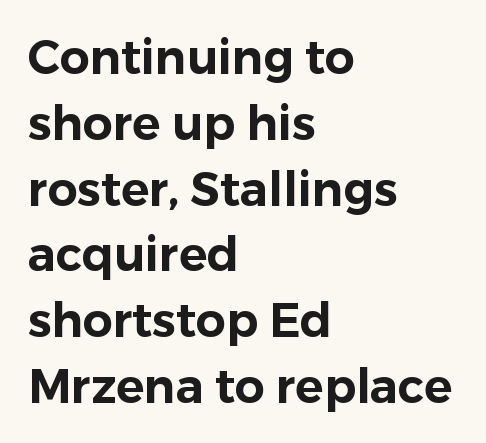
{"serif": "no", "italic": "no", "width": "normal", "stroke_contrast": "low", "x_height": "medium", "monospaced": "no", "underline": "no", "align": "left", "line_spacing": "normal", "line_spacing_ratio": 1.4, "letter_spacing": "normal", "letter_spacing_em": 0.0, "glyph_px": 47}
